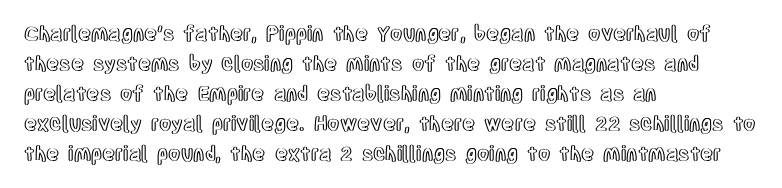
{"italic": "no", "underline": "no", "align": "left", "line_spacing": "normal", "line_spacing_ratio": 1.5, "letter_spacing": "normal", "letter_spacing_em": 0.0, "glyph_px": 20}
